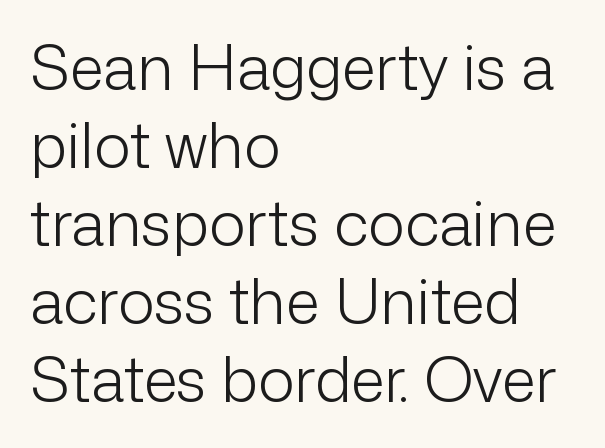
Short note: letters normally spaced. The lines sit at an ordinary, default distance from one another. Is this a fixed-width face? No — the glyphs have proportional, varying widths. Heaviness? Minimal to ordinary, like unemphasized prose. The space directly below the letters is spotless.
